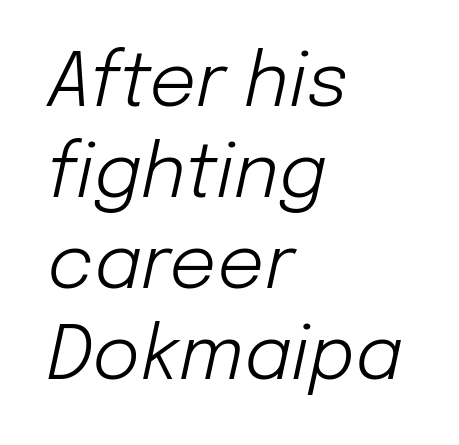
{"italic": "yes", "lean": "right", "slant_degrees": 12, "bold": "no", "weight": "light", "width": "normal", "stroke_contrast": "low", "x_height": "medium", "monospaced": "no", "underline": "no", "align": "left", "line_spacing_ratio": 1.23, "letter_spacing": "normal", "letter_spacing_em": 0.0, "glyph_px": 74}
